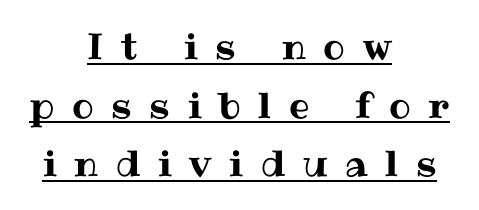
{"italic": "no", "width": "normal", "stroke_contrast": "medium", "x_height": "medium", "monospaced": "no", "underline": "yes", "align": "center", "line_spacing": "normal", "line_spacing_ratio": 1.63, "letter_spacing": "wide", "letter_spacing_em": 0.49, "glyph_px": 36}
